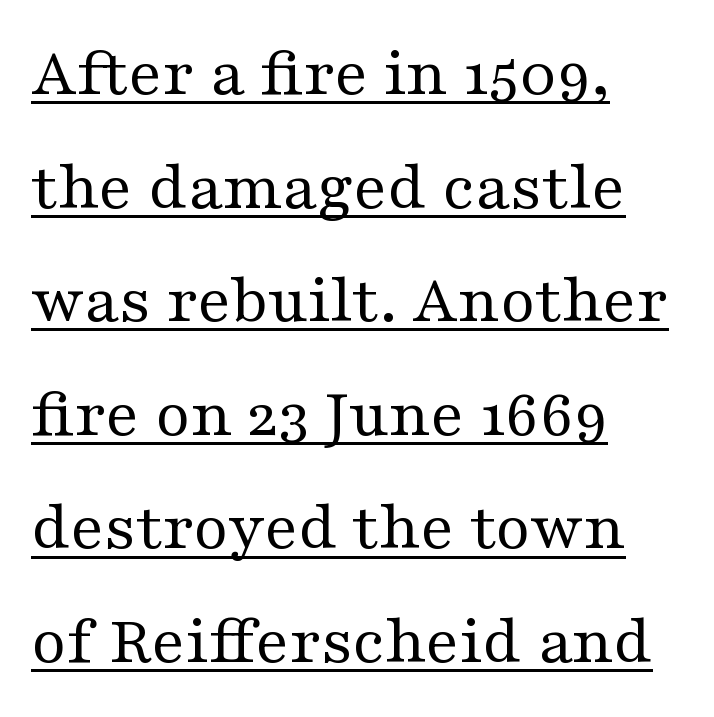
Bold? No — there's no thickening of the strokes. Nothing unusual about the tracking: characters are spaced as the font intends. Compared with a centered layout, this one pins lines to the left instead. The glyphs are accompanied by a horizontal stroke just below them. Compared with typical paragraphs, the rows here are spaced about the same.
